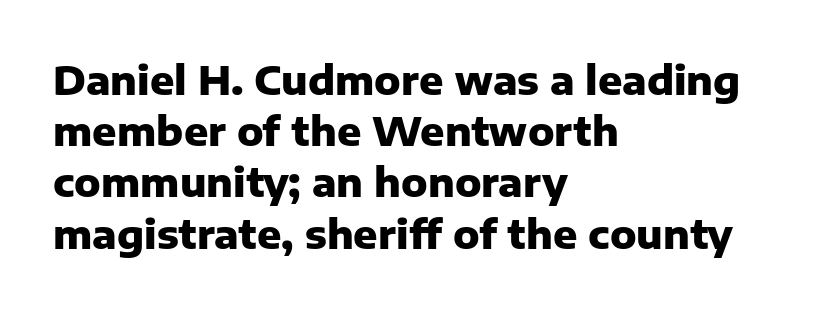
{"serif": "no", "italic": "no", "bold": "yes", "weight": "heavy", "width": "normal", "stroke_contrast": "low", "x_height": "medium", "monospaced": "no", "underline": "no", "align": "left", "line_spacing": "normal", "line_spacing_ratio": 1.28, "letter_spacing": "normal", "letter_spacing_em": 0.0, "glyph_px": 40}
